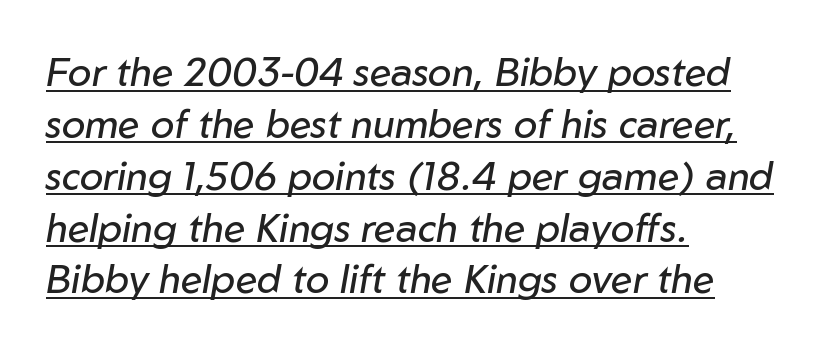
Q: Is the text bold? A: No.
Q: Is the text italic (slanted)? A: Yes, it leans right by about 10 degrees.
Q: Is the text underlined? A: Yes.
Q: How is the paragraph aligned? A: Left-aligned.
Q: Is the spacing between letters normal or unusually wide? A: Normal.
Q: Is the spacing between lines tight, normal or loose? A: Normal.
Q: Width (condensed, normal, or wide)? A: Normal.
Q: Stroke contrast? A: Low.
Q: x-height? A: Medium.
Q: Monospaced? A: No.
